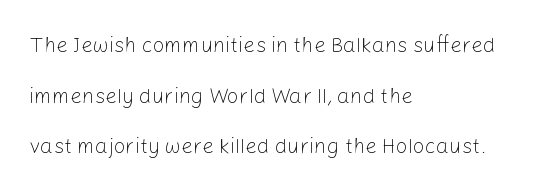
Q: Is the text bold? A: No.
Q: Is the text italic (slanted)? A: No, it is upright.
Q: Is the text underlined? A: No.
Q: How is the paragraph aligned? A: Left-aligned.
Q: Is the spacing between letters normal or unusually wide? A: Normal.
Q: Is the spacing between lines tight, normal or loose? A: Loose.
